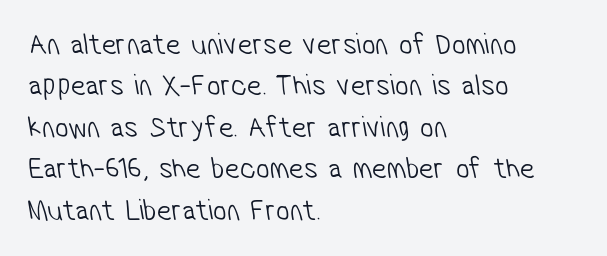
Q: Is the text bold? A: No.
Q: Is the typeface a serif or a sans-serif typeface? A: Sans-serif.
Q: Is the text underlined? A: No.
Q: How is the paragraph aligned? A: Left-aligned.
Q: Is the spacing between letters normal or unusually wide? A: Normal.
Q: Is the spacing between lines tight, normal or loose? A: Normal.
Q: Width (condensed, normal, or wide)? A: Condensed.
Q: Stroke contrast? A: Low.
Q: x-height? A: Medium.
Q: Monospaced? A: No.
